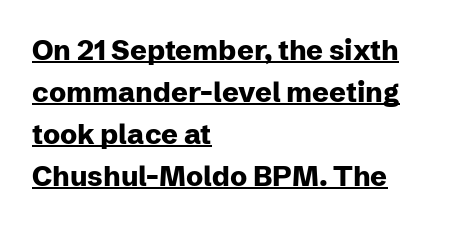
{"serif": "no", "italic": "no", "bold": "yes", "weight": "heavy", "width": "normal", "stroke_contrast": "low", "x_height": "medium", "monospaced": "no", "underline": "yes", "align": "left", "line_spacing": "normal", "line_spacing_ratio": 1.5, "letter_spacing": "normal", "letter_spacing_em": 0.0, "glyph_px": 28}
